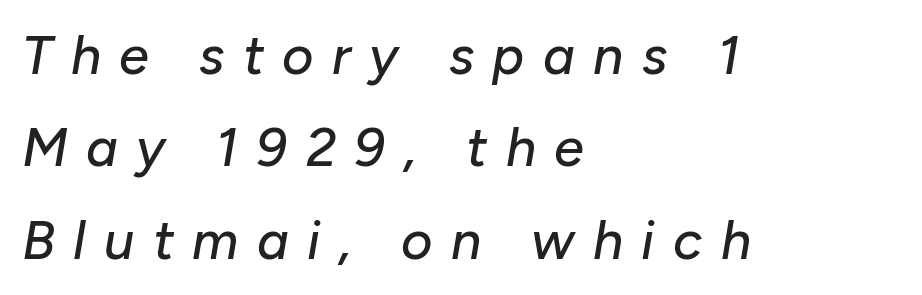
Which margin do the lines hug? The left one — the right edge is uneven. Only glyphs here, with clear space below each row. The axis of the letterforms is tilted away from vertical. A typesetter would call this heavily tracked-out type. Looks like regular typesetting: each glyph gets only the width it needs.
